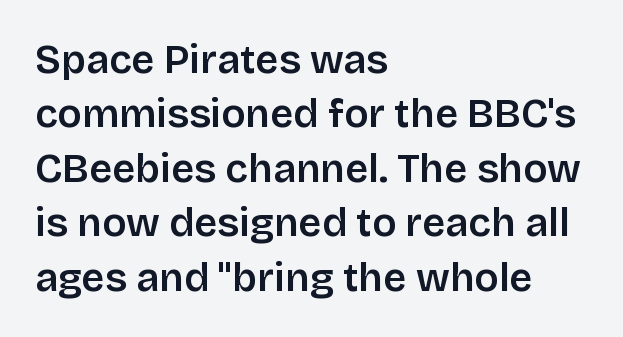
Q: Is the text bold? A: Semi-bold.
Q: Is the text italic (slanted)? A: No, it is upright.
Q: Is the typeface a serif or a sans-serif typeface? A: Sans-serif.
Q: Is the text underlined? A: No.
Q: How is the paragraph aligned? A: Left-aligned.
Q: Is the spacing between letters normal or unusually wide? A: Normal.
Q: Is the spacing between lines tight, normal or loose? A: Normal.
Q: Width (condensed, normal, or wide)? A: Normal.
Q: Stroke contrast? A: Low.
Q: x-height? A: Large.
Q: Monospaced? A: No.
